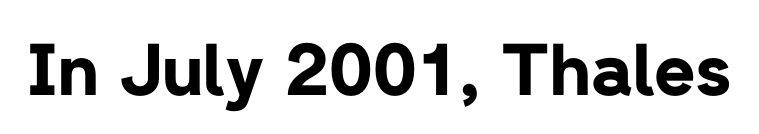
Q: Is the text bold? A: Yes.
Q: Is the text italic (slanted)? A: No, it is upright.
Q: Is the typeface a serif or a sans-serif typeface? A: Sans-serif.
Q: Is the text underlined? A: No.
Q: Is the spacing between letters normal or unusually wide? A: Normal.
Q: Width (condensed, normal, or wide)? A: Normal.
Q: Stroke contrast? A: Low.
Q: x-height? A: Medium.
Q: Monospaced? A: No.
